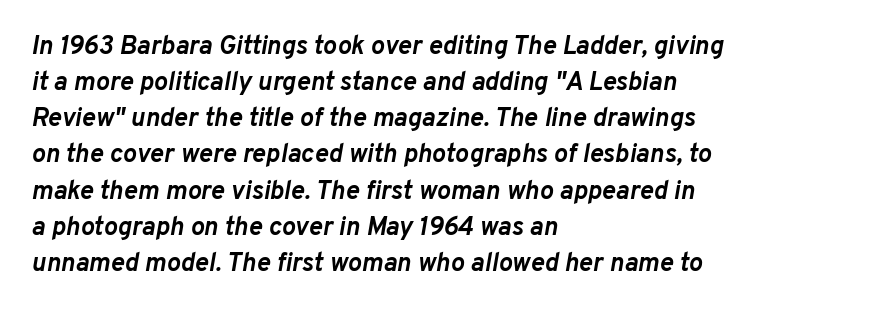
{"italic": "yes", "lean": "right", "slant_degrees": 10, "bold": "yes", "underline": "no", "align": "left", "line_spacing": "normal", "line_spacing_ratio": 1.39, "letter_spacing": "normal", "letter_spacing_em": 0.0, "glyph_px": 26}
